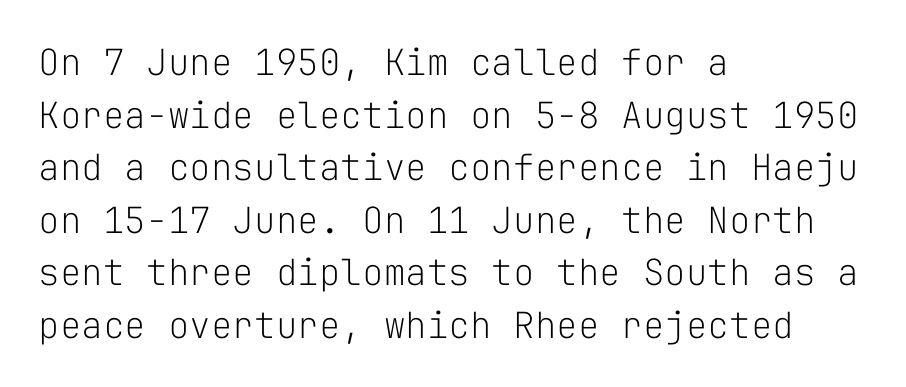
The image shows 36 px light sans-serif type, upright, monospaced; set left-aligned, normal line spacing (1.46x), normal letter spacing, not underlined; low stroke contrast and a medium x-height.
